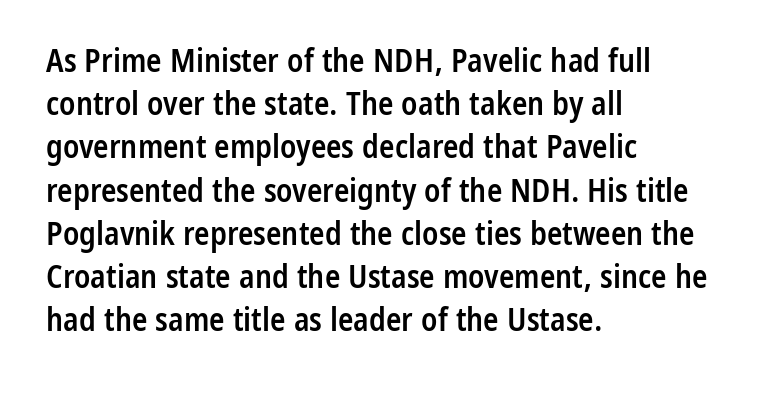
Q: Is the text bold? A: Semi-bold.
Q: Is the text italic (slanted)? A: No, it is upright.
Q: Is the typeface a serif or a sans-serif typeface? A: Sans-serif.
Q: Is the text underlined? A: No.
Q: How is the paragraph aligned? A: Left-aligned.
Q: Is the spacing between letters normal or unusually wide? A: Normal.
Q: Is the spacing between lines tight, normal or loose? A: Normal.
Q: Width (condensed, normal, or wide)? A: Condensed.
Q: Stroke contrast? A: Low.
Q: x-height? A: Medium.
Q: Monospaced? A: No.
